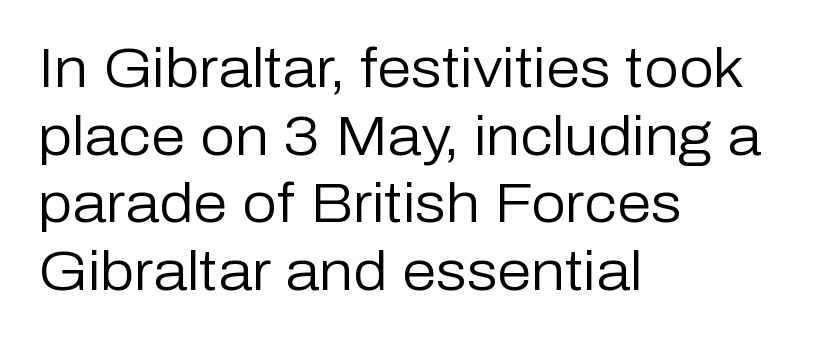
Q: Is the text bold? A: No.
Q: Is the text italic (slanted)? A: No, it is upright.
Q: Is the typeface a serif or a sans-serif typeface? A: Sans-serif.
Q: Is the text underlined? A: No.
Q: How is the paragraph aligned? A: Left-aligned.
Q: Is the spacing between letters normal or unusually wide? A: Normal.
Q: Width (condensed, normal, or wide)? A: Normal.
Q: Stroke contrast? A: Low.
Q: x-height? A: Medium.
Q: Monospaced? A: No.
